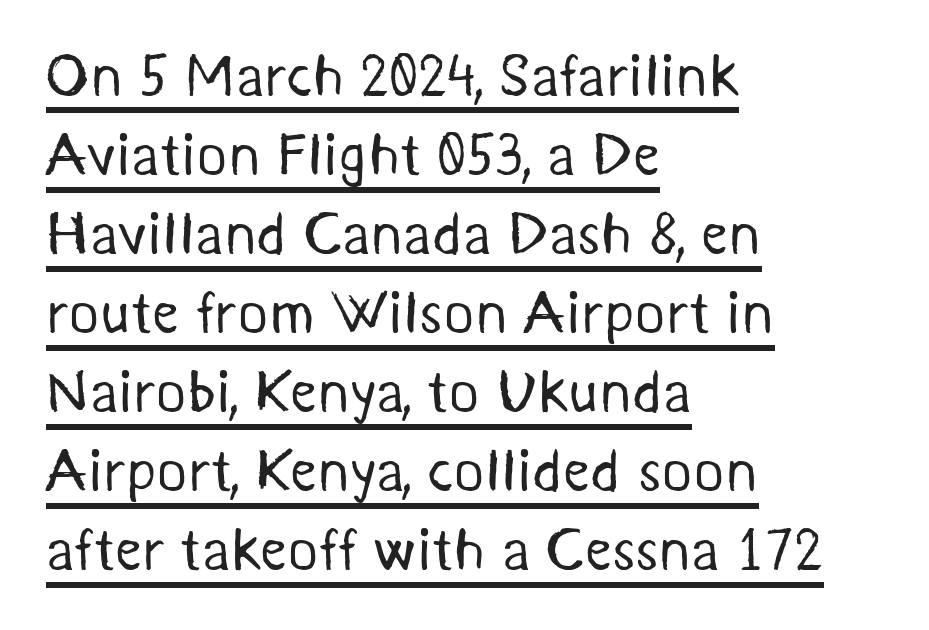
Q: Is the text bold? A: No.
Q: Is the typeface a serif or a sans-serif typeface? A: Sans-serif.
Q: Is the text underlined? A: Yes.
Q: How is the paragraph aligned? A: Left-aligned.
Q: Is the spacing between letters normal or unusually wide? A: Normal.
Q: Is the spacing between lines tight, normal or loose? A: Normal.
Q: Width (condensed, normal, or wide)? A: Normal.
Q: Stroke contrast? A: Medium.
Q: x-height? A: Medium.
Q: Monospaced? A: No.
